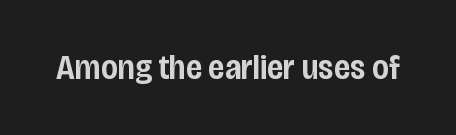
Q: Is the text bold? A: Semi-bold.
Q: Is the text italic (slanted)? A: No, it is upright.
Q: Is the typeface a serif or a sans-serif typeface? A: Sans-serif.
Q: Is the text underlined? A: No.
Q: Is the spacing between letters normal or unusually wide? A: Normal.
Q: Width (condensed, normal, or wide)? A: Condensed.
Q: Stroke contrast? A: Low.
Q: x-height? A: Large.
Q: Monospaced? A: No.
